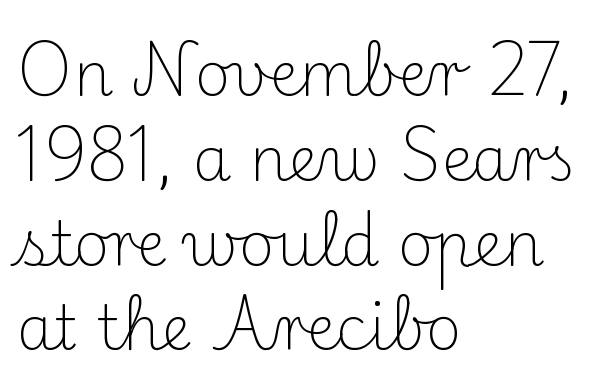
{"serif": "yes", "italic": "no", "bold": "no", "weight": "light", "width": "normal", "stroke_contrast": "medium", "x_height": "small", "monospaced": "no", "underline": "no", "align": "left", "line_spacing": "normal", "line_spacing_ratio": 1.39, "letter_spacing": "normal", "letter_spacing_em": 0.0, "glyph_px": 61}
